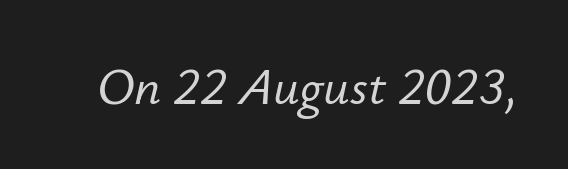
{"italic": "yes", "lean": "right", "slant_degrees": 12, "width": "normal", "stroke_contrast": "low", "x_height": "small", "monospaced": "no", "underline": "no", "letter_spacing": "normal", "letter_spacing_em": 0.0, "glyph_px": 52}
